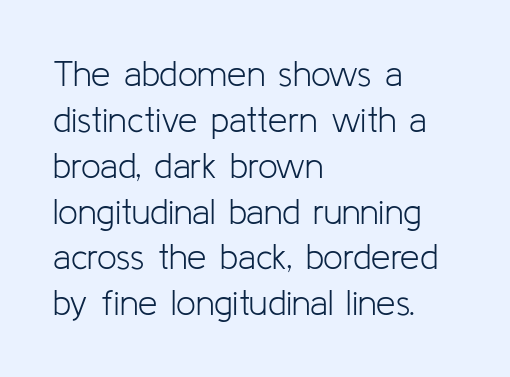
{"serif": "no", "italic": "no", "bold": "no", "weight": "light", "width": "normal", "stroke_contrast": "low", "x_height": "medium", "monospaced": "no", "underline": "no", "align": "left", "line_spacing": "normal", "line_spacing_ratio": 1.31, "letter_spacing": "normal", "letter_spacing_em": 0.0, "glyph_px": 35}
